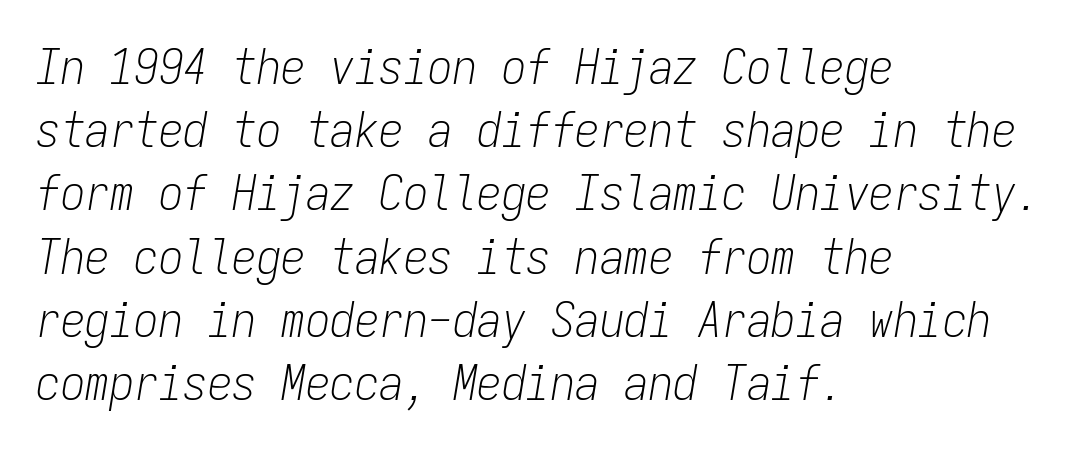
Q: Is the text bold? A: No.
Q: Is the text italic (slanted)? A: Yes, it leans right by about 9 degrees.
Q: Is the text underlined? A: No.
Q: How is the paragraph aligned? A: Left-aligned.
Q: Is the spacing between letters normal or unusually wide? A: Normal.
Q: Is the spacing between lines tight, normal or loose? A: Normal.
Q: Width (condensed, normal, or wide)? A: Condensed.
Q: Stroke contrast? A: Low.
Q: x-height? A: Medium.
Q: Monospaced? A: Yes.
